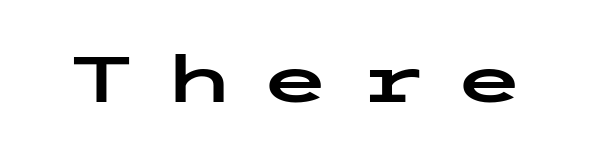
The image shows 64 px wide sans-serif type, upright; set unusually wide letter spacing (+0.41 em), not underlined; low stroke contrast and a medium x-height.
